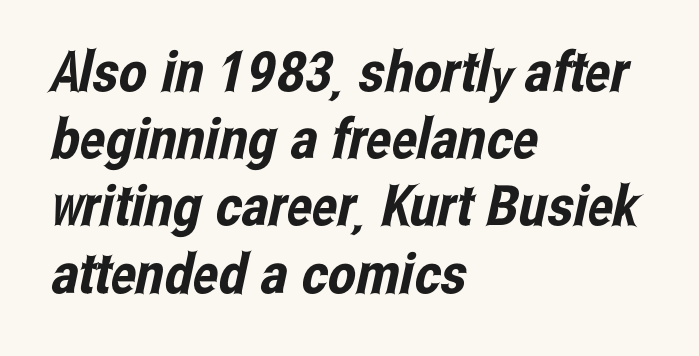
Nobody drew a line under any word here. Looks like regular typesetting: each glyph gets only the width it needs. Classification — sans serif. The type is set solid horizontally, with unmodified tracking.
